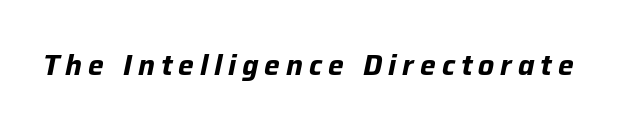
The image shows 28 px bold type, italic (leaning right); set unusually wide letter spacing (+0.21 em), not underlined; low stroke contrast and a medium x-height.
